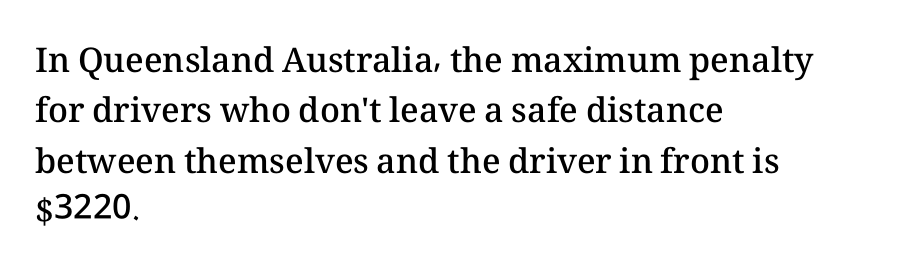
{"italic": "no", "bold": "semi", "weight": "semibold", "width": "normal", "stroke_contrast": "medium", "x_height": "medium", "monospaced": "no", "underline": "no", "align": "left", "line_spacing": "normal", "line_spacing_ratio": 1.48, "letter_spacing": "normal", "letter_spacing_em": 0.0, "glyph_px": 34}
